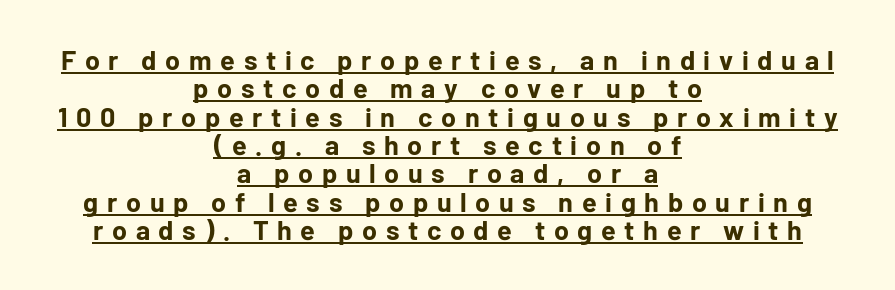
The letters stand upright; this is a roman face. Letter spacing: wide. This is underlined copy, the kind a proofreader might mark for attention. Honestly, the rows look squashed on top of each other. The whitespace from short lines is split evenly between both sides. On the weight axis this lands at bold, roughly 700.
